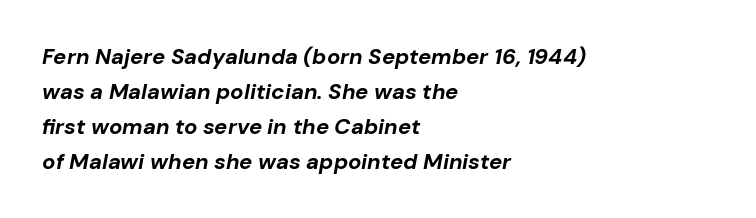
Q: Is the text bold? A: Yes.
Q: Is the text italic (slanted)? A: Yes, it leans right by about 10 degrees.
Q: Is the text underlined? A: No.
Q: How is the paragraph aligned? A: Left-aligned.
Q: Is the spacing between letters normal or unusually wide? A: Normal.
Q: Is the spacing between lines tight, normal or loose? A: Normal.
